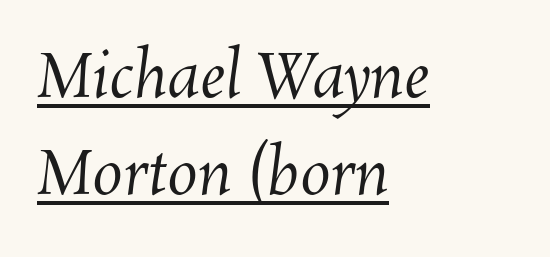
{"bold": "no", "weight": "regular", "width": "normal", "stroke_contrast": "medium", "x_height": "medium", "monospaced": "no", "underline": "yes", "align": "left", "line_spacing": "normal", "line_spacing_ratio": 1.59, "letter_spacing": "normal", "letter_spacing_em": 0.0, "glyph_px": 61}
